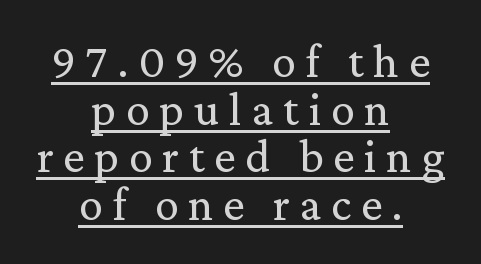
{"serif": "yes", "italic": "no", "bold": "no", "weight": "regular", "width": "normal", "stroke_contrast": "medium", "x_height": "medium", "monospaced": "no", "underline": "yes", "align": "center", "line_spacing": "tight", "line_spacing_ratio": 0.99, "letter_spacing": "wide", "letter_spacing_em": 0.2, "glyph_px": 48}
